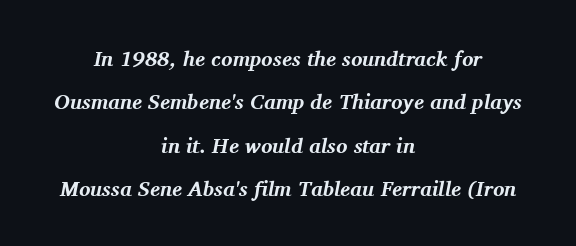
Q: Is the text bold? A: Yes.
Q: Is the text italic (slanted)? A: Yes, it leans right by about 11 degrees.
Q: Is the text underlined? A: No.
Q: How is the paragraph aligned? A: Centered.
Q: Is the spacing between letters normal or unusually wide? A: Normal.
Q: Is the spacing between lines tight, normal or loose? A: Loose.
